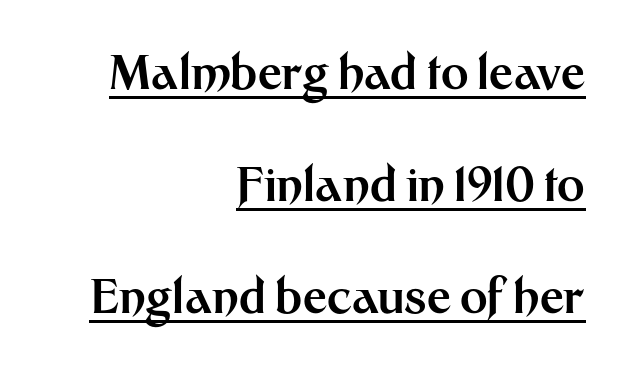
The image shows 47 px bold sans-serif type, upright; set right-aligned, loose line spacing (2.38x), normal letter spacing, underlined; medium stroke contrast and a medium x-height.
